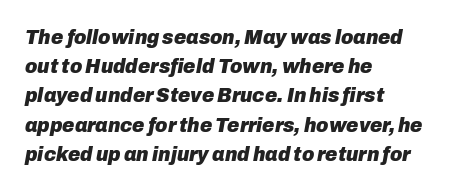
The image shows 21 px bold type, italic (leaning right); set left-aligned, normal line spacing (1.39x), normal letter spacing, not underlined.
